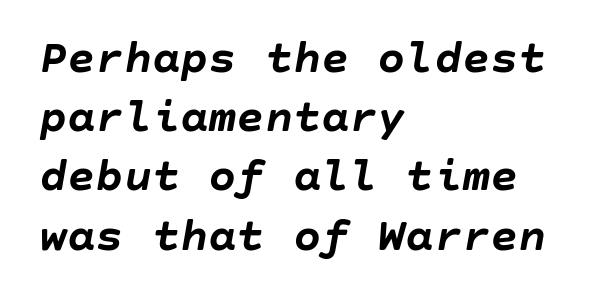
Teacher's note: observe the even left margin — that is flush-left alignment. Between one letter and the next there's only the usual sliver of space. Leading matches the norm, producing a regular column. Plenty of ink on the page — the face is bold. Yep, that's italic — everything's leaning. Letters rest on an invisible, unmarked baseline.
